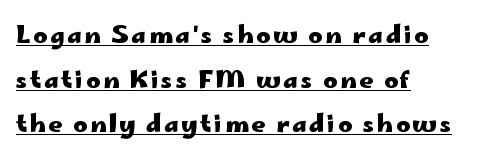
{"italic": "no", "bold": "yes", "underline": "yes", "align": "left", "line_spacing_ratio": 1.86, "glyph_px": 24}
